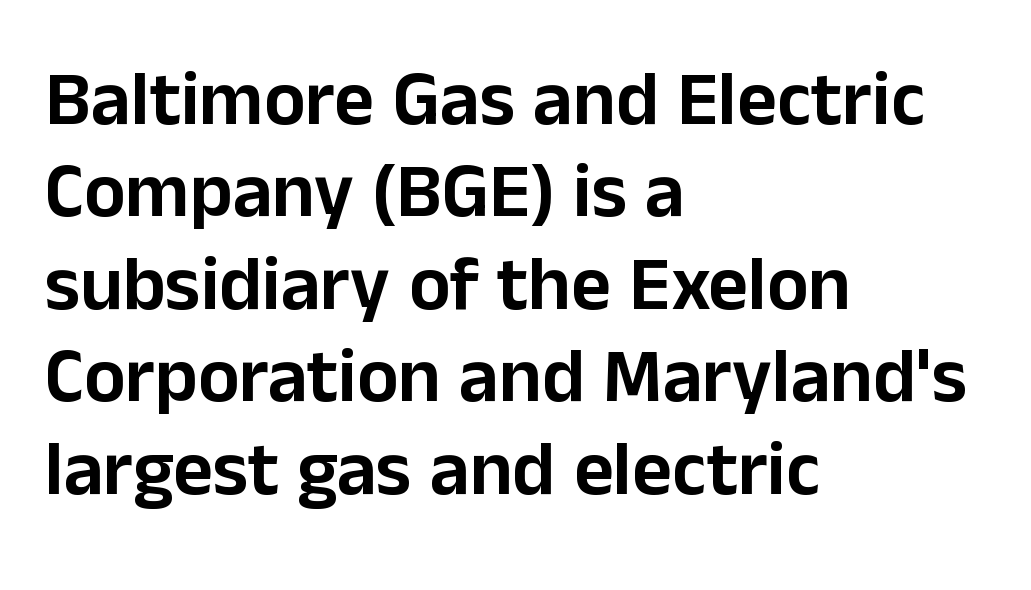
Type style note: lacks serifs. The specimen omits any rule beneath the text block's lines. Spacing verdict: proportional, widths tailored to each character. Reading down the block, your eye returns to a fixed left position each line. The line texture is even and compact thanks to regular tracking. Quick note: not italic, upright.
